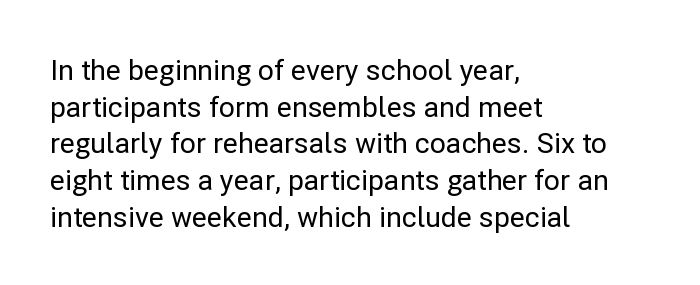
{"serif": "no", "italic": "no", "width": "normal", "stroke_contrast": "low", "x_height": "medium", "monospaced": "no", "underline": "no", "align": "left", "line_spacing": "normal", "line_spacing_ratio": 1.31, "letter_spacing": "normal", "letter_spacing_em": 0.0, "glyph_px": 28}
